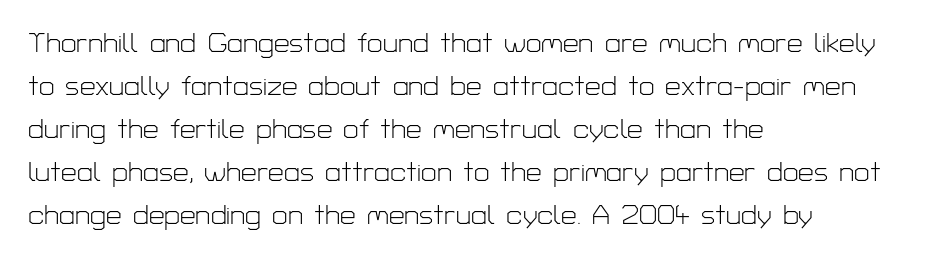
Designer's note — italics off, roman on. Is the letter spacing exaggerated? No — it looks like the ordinary default. The paragraph shown leans on its left margin. Underlining? Definitely not there. Proportional: the letters do not fall into vertical columns. In terms of letterform style, serifs are entirely absent.
